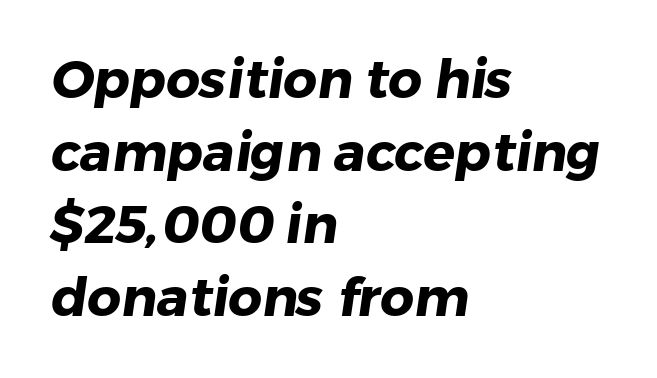
The face used here is rendered with its standard letterfit. One-word summary of the alignment: left. The glyphs in this specimen are sans serif. A typesetter would call this proportional, since set widths differ per character.
